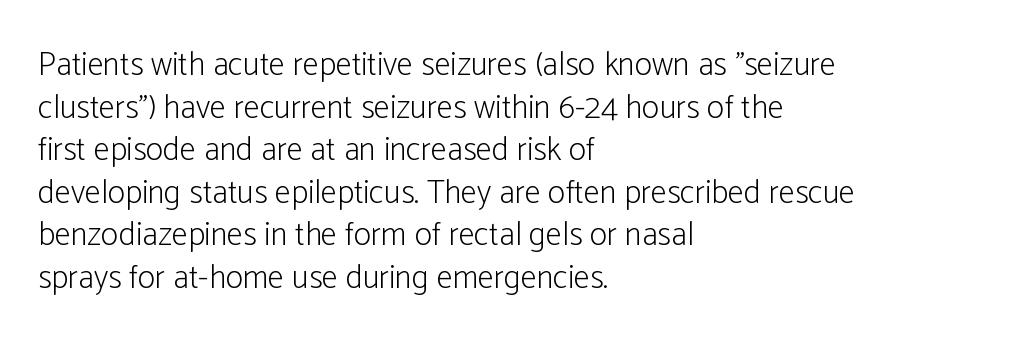
{"serif": "no", "italic": "no", "bold": "no", "weight": "light", "width": "condensed", "stroke_contrast": "low", "x_height": "medium", "monospaced": "no", "underline": "no", "align": "left", "line_spacing": "normal", "line_spacing_ratio": 1.29, "letter_spacing": "normal", "letter_spacing_em": 0.0, "glyph_px": 33}
